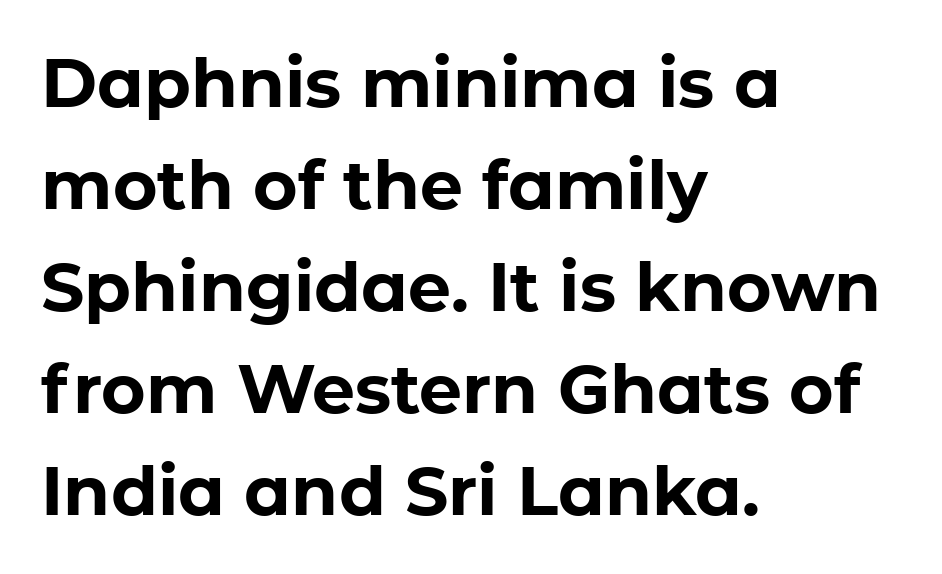
{"serif": "no", "italic": "no", "bold": "yes", "weight": "bold", "width": "normal", "stroke_contrast": "low", "x_height": "medium", "monospaced": "no", "underline": "no", "align": "left", "line_spacing": "normal", "line_spacing_ratio": 1.5, "letter_spacing": "normal", "letter_spacing_em": 0.0, "glyph_px": 68}
